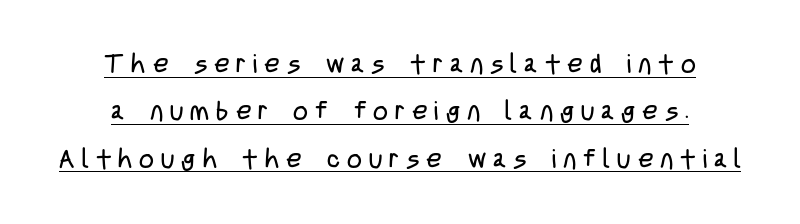
Q: Is the text bold? A: No.
Q: Is the text italic (slanted)? A: No, it is upright.
Q: Is the text underlined? A: Yes.
Q: How is the paragraph aligned? A: Centered.
Q: Is the spacing between letters normal or unusually wide? A: Unusually wide.
